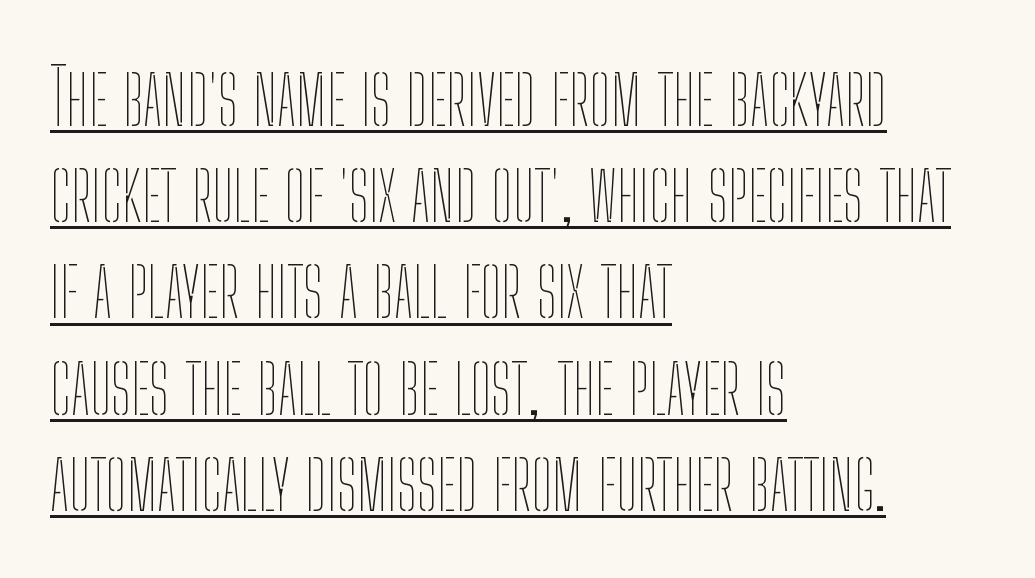
{"italic": "no", "bold": "no", "weight": "thin", "width": "condensed", "stroke_contrast": "low", "x_height": "medium", "monospaced": "no", "underline": "yes", "align": "left", "line_spacing": "normal", "line_spacing_ratio": 1.25, "letter_spacing": "normal", "letter_spacing_em": 0.0, "glyph_px": 77}
